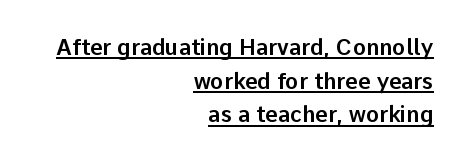
Q: Is the text italic (slanted)? A: No, it is upright.
Q: Is the text underlined? A: Yes.
Q: How is the paragraph aligned? A: Right-aligned.
Q: Is the spacing between letters normal or unusually wide? A: Normal.
Q: Is the spacing between lines tight, normal or loose? A: Normal.
